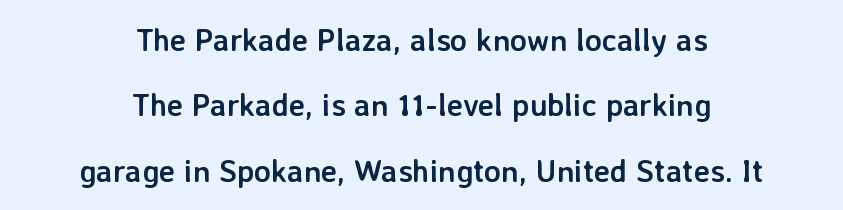
{"serif": "no", "italic": "no", "bold": "yes", "weight": "semibold", "width": "normal", "stroke_contrast": "low", "x_height": "medium", "monospaced": "no", "underline": "no", "align": "center", "line_spacing": "loose", "line_spacing_ratio": 2.11, "letter_spacing": "normal", "letter_spacing_em": 0.0, "glyph_px": 31}
